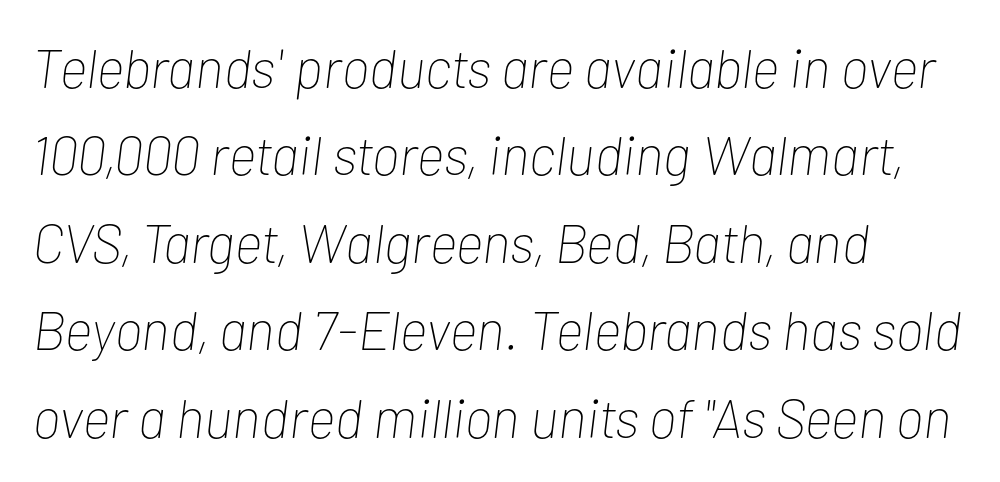
Q: Is the text bold? A: No.
Q: Is the text italic (slanted)? A: Yes, it leans right by about 7 degrees.
Q: Is the text underlined? A: No.
Q: How is the paragraph aligned? A: Left-aligned.
Q: Is the spacing between letters normal or unusually wide? A: Normal.
Q: Is the spacing between lines tight, normal or loose? A: Normal.
Q: Width (condensed, normal, or wide)? A: Condensed.
Q: Stroke contrast? A: Low.
Q: x-height? A: Medium.
Q: Monospaced? A: No.
